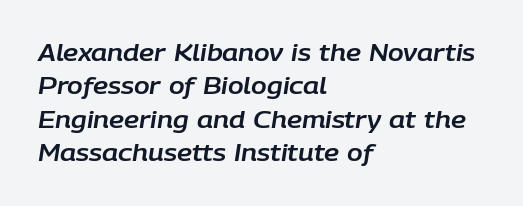
Quick note: underline off. The setting favours the left margin, as ordinary paragraphs usually do. Each new line begins a customary step beneath the previous one. This is oblique type, the kind used for emphasis or titles.
